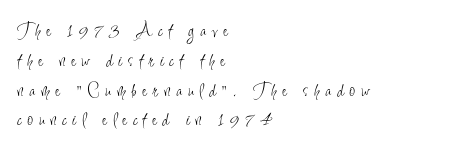
{"bold": "no", "underline": "no", "align": "left", "line_spacing": "normal", "line_spacing_ratio": 1.42, "letter_spacing": "wide", "letter_spacing_em": 0.29, "glyph_px": 21}
